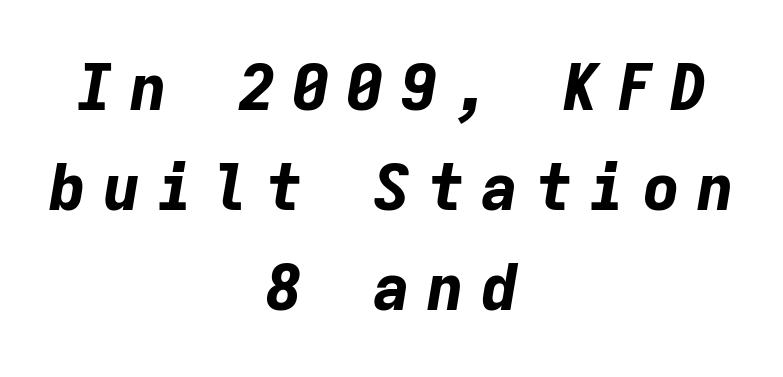
{"italic": "yes", "lean": "right", "slant_degrees": 9, "bold": "yes", "weight": "bold", "width": "normal", "stroke_contrast": "low", "x_height": "medium", "monospaced": "yes", "underline": "no", "align": "center", "line_spacing": "normal", "line_spacing_ratio": 1.54, "letter_spacing": "wide", "letter_spacing_em": 0.23, "glyph_px": 65}
